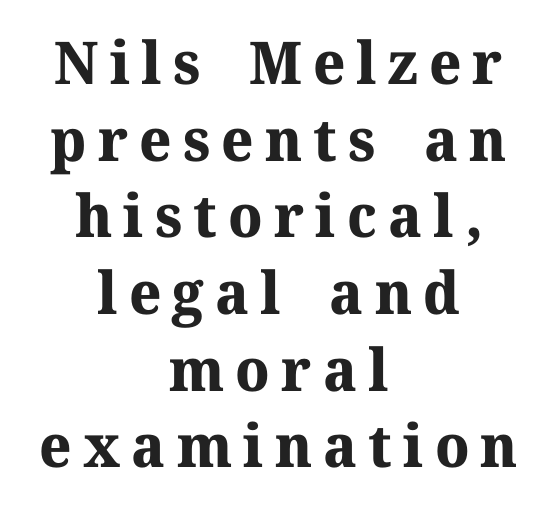
{"serif": "yes", "italic": "no", "bold": "yes", "weight": "bold", "width": "normal", "stroke_contrast": "medium", "x_height": "medium", "monospaced": "no", "underline": "no", "align": "center", "line_spacing": "normal", "line_spacing_ratio": 1.3, "glyph_px": 59}
